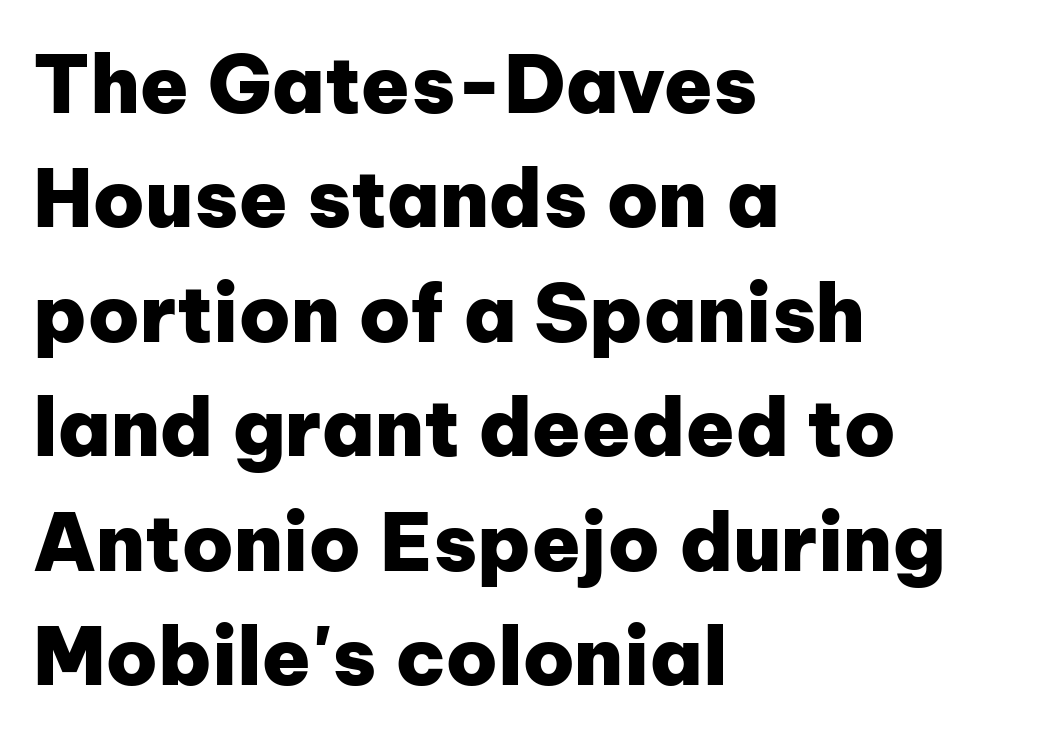
The image shows 80 px heavy sans-serif type, upright; set left-aligned, normal line spacing (1.43x), normal letter spacing, not underlined; low stroke contrast and a medium x-height.
